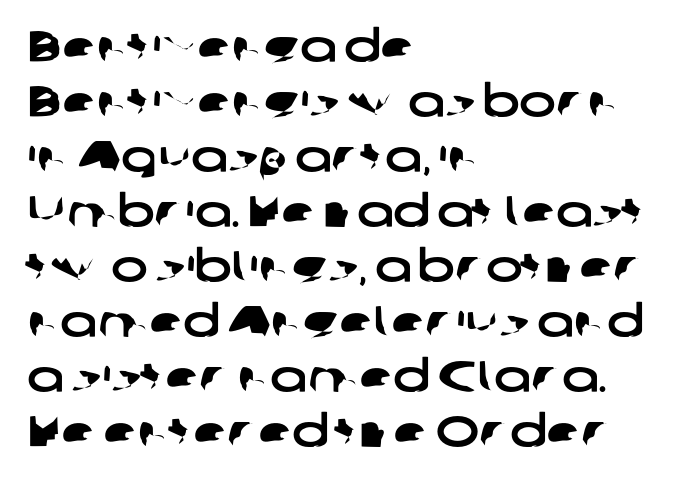
This sample has the flowing, uneven cadence of proportional lettering. Observe the ordinary spacing: letters are neighbours, not strangers. Honestly, the row spacing looks completely unremarkable. A bare baseline throughout the passage. The ragged edge is on the right, which tells us the setting is flush left. The face used here is a sans, in the tradition of grotesques and geometrics.
